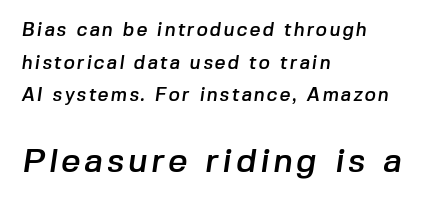
Is this a sans? Yes — the strokes have no serifs. A clean baseline with only descenders dipping below it. Is the block centered? No — it sits flush against the left margin. Note the varied advance widths — an 'i' is clearly narrower than an 'm'.
